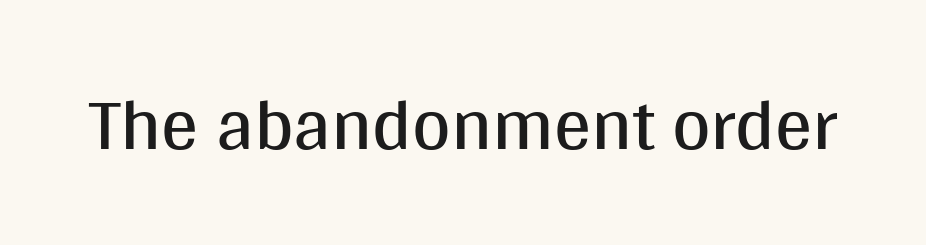
{"serif": "no", "italic": "no", "bold": "no", "weight": "regular", "width": "normal", "stroke_contrast": "medium", "x_height": "large", "monospaced": "no", "underline": "no", "letter_spacing": "normal", "letter_spacing_em": 0.0, "glyph_px": 74}
